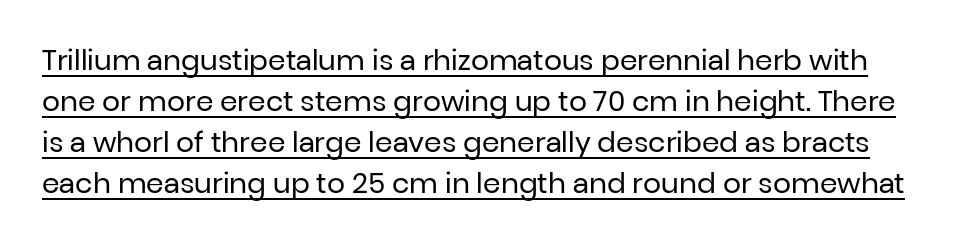
The image shows 28 px regular-weight sans-serif type, upright; set normal line spacing (1.46x), normal letter spacing, underlined; low stroke contrast and a medium x-height.
